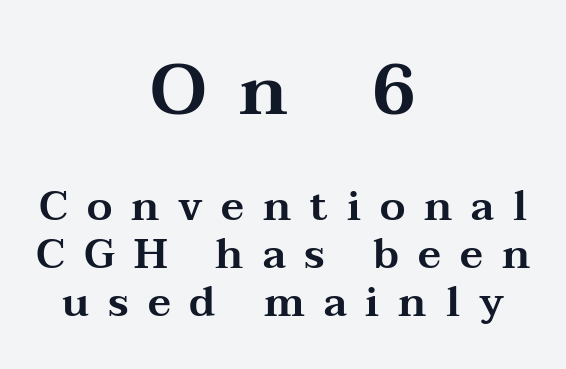
The image shows 71 px wide serif type, upright; set centered, line spacing 1.18x, unusually wide letter spacing (+0.46 em), not underlined; the first (top) block is 1.73x larger; medium stroke contrast and a medium x-height.
